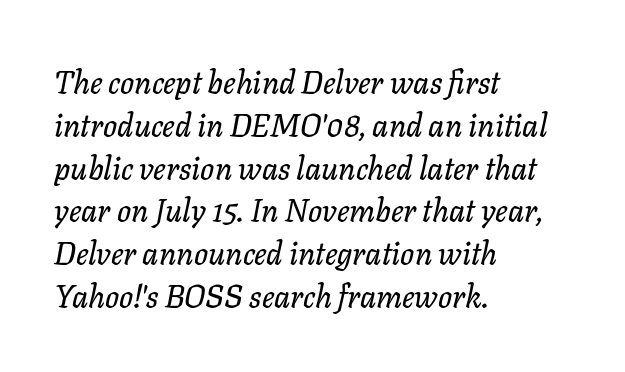
Q: Is the text italic (slanted)? A: Yes, it leans right by about 11 degrees.
Q: Is the text underlined? A: No.
Q: How is the paragraph aligned? A: Left-aligned.
Q: Is the spacing between letters normal or unusually wide? A: Normal.
Q: Is the spacing between lines tight, normal or loose? A: Normal.
Q: Width (condensed, normal, or wide)? A: Normal.
Q: Stroke contrast? A: Low.
Q: x-height? A: Medium.
Q: Monospaced? A: No.
